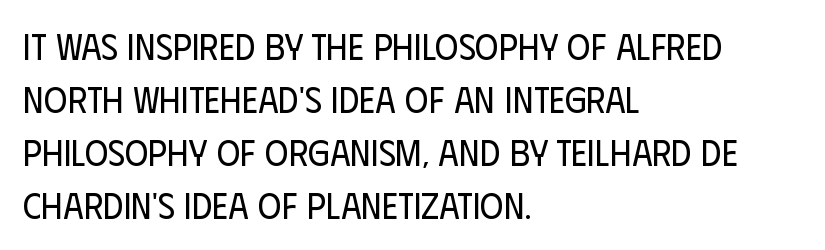
{"serif": "no", "italic": "no", "bold": "no", "weight": "regular", "width": "condensed", "stroke_contrast": "low", "x_height": "large", "monospaced": "no", "underline": "no", "align": "left", "line_spacing": "normal", "line_spacing_ratio": 1.47, "letter_spacing": "normal", "letter_spacing_em": 0.0, "glyph_px": 36}
